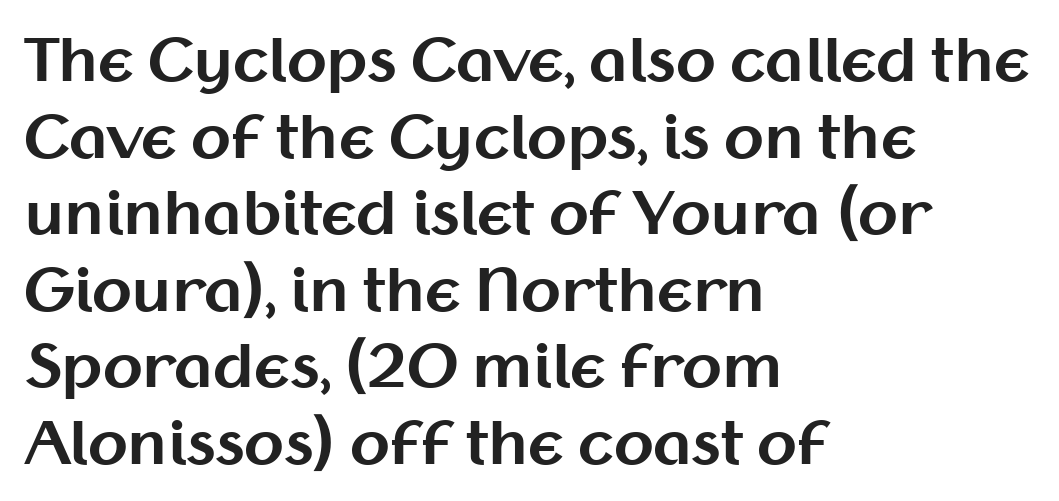
Q: Is the text bold? A: Yes.
Q: Is the text italic (slanted)? A: No, it is upright.
Q: Is the typeface a serif or a sans-serif typeface? A: Sans-serif.
Q: Is the text underlined? A: No.
Q: How is the paragraph aligned? A: Left-aligned.
Q: Is the spacing between letters normal or unusually wide? A: Normal.
Q: Is the spacing between lines tight, normal or loose? A: Normal.
Q: Width (condensed, normal, or wide)? A: Normal.
Q: Stroke contrast? A: Medium.
Q: x-height? A: Medium.
Q: Monospaced? A: No.
